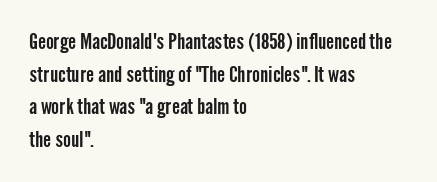
The image shows 21 px text type, upright; set left-aligned, normal line spacing (1.55x), normal letter spacing, not underlined.
